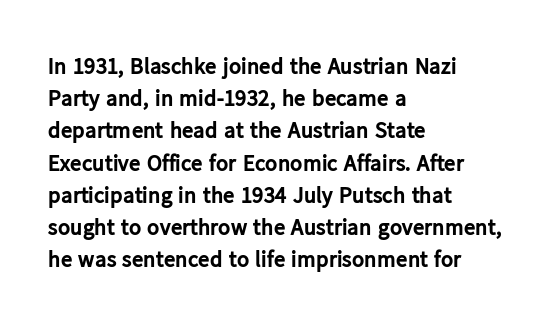
Q: Is the text bold? A: Yes.
Q: Is the text italic (slanted)? A: No, it is upright.
Q: Is the text underlined? A: No.
Q: How is the paragraph aligned? A: Left-aligned.
Q: Is the spacing between letters normal or unusually wide? A: Normal.
Q: Is the spacing between lines tight, normal or loose? A: Normal.
